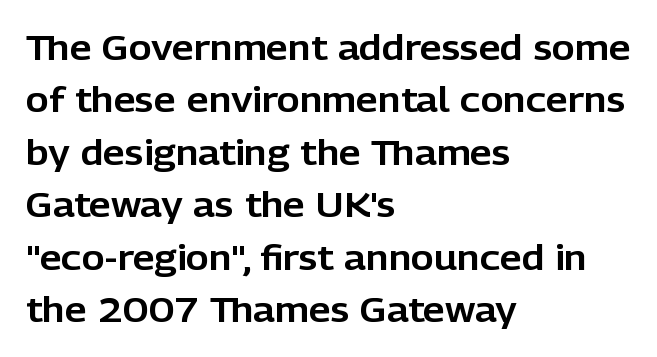
Nothing sits at the stroke ends, so this counts as sans-serif. This rendering features lettering with no underline. Nope, not italic — everything's standing straight. Compared with typical body copy, the letter spacing here is the same. A typesetter would call this leading conventional body-copy spacing. You could not count columns in this text — the font is proportionally spaced.
